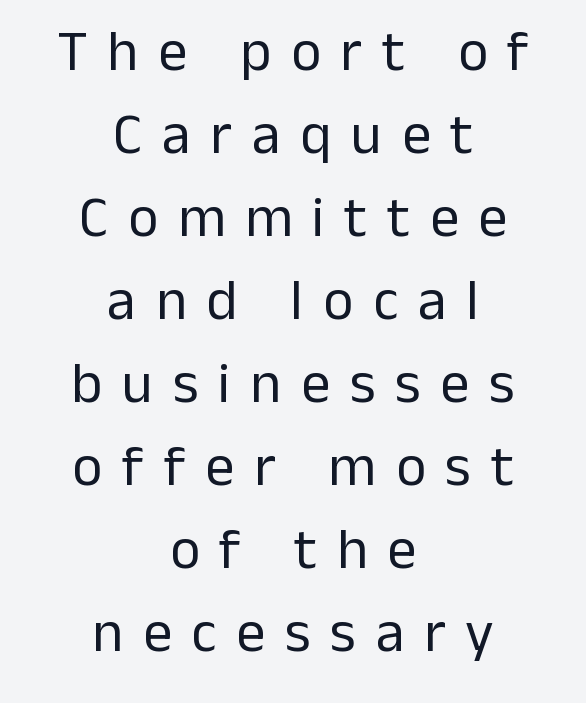
The image shows 58 px regular-weight sans-serif type, upright; set centered, normal line spacing (1.43x), unusually wide letter spacing (+0.34 em), not underlined; low stroke contrast and a medium x-height.
